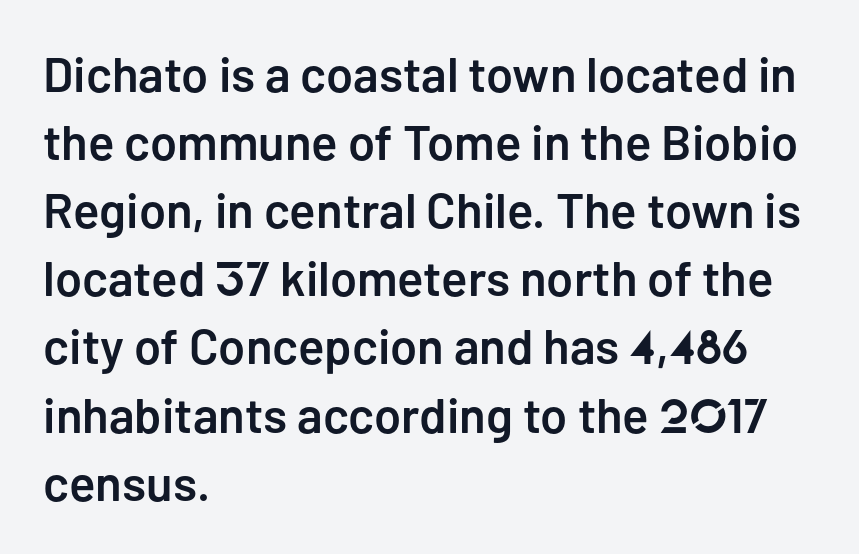
Q: Is the text bold? A: Semi-bold.
Q: Is the text italic (slanted)? A: No, it is upright.
Q: Is the typeface a serif or a sans-serif typeface? A: Sans-serif.
Q: Is the text underlined? A: No.
Q: How is the paragraph aligned? A: Left-aligned.
Q: Is the spacing between letters normal or unusually wide? A: Normal.
Q: Is the spacing between lines tight, normal or loose? A: Normal.
Q: Width (condensed, normal, or wide)? A: Normal.
Q: Stroke contrast? A: Low.
Q: x-height? A: Medium.
Q: Monospaced? A: No.
